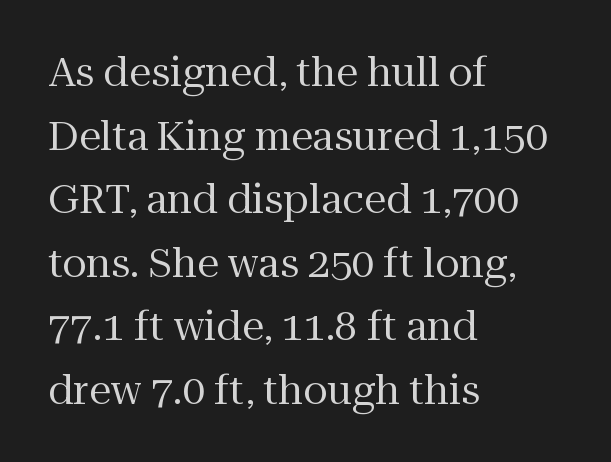
Q: Is the text bold? A: No.
Q: Is the text italic (slanted)? A: No, it is upright.
Q: Is the typeface a serif or a sans-serif typeface? A: Serif.
Q: Is the text underlined? A: No.
Q: How is the paragraph aligned? A: Left-aligned.
Q: Is the spacing between letters normal or unusually wide? A: Normal.
Q: Is the spacing between lines tight, normal or loose? A: Normal.
Q: Width (condensed, normal, or wide)? A: Normal.
Q: Stroke contrast? A: Medium.
Q: x-height? A: Medium.
Q: Monospaced? A: No.
